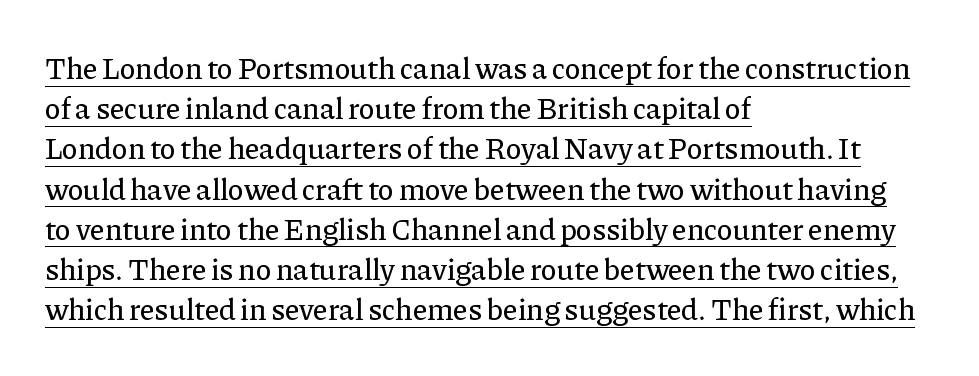
Normally led — the rows are evenly, conventionally spaced. What decoration does the sample have? An underline. Do the characters align in a grid? No, the font is proportional. The type is set solid horizontally, with unmodified tracking.
